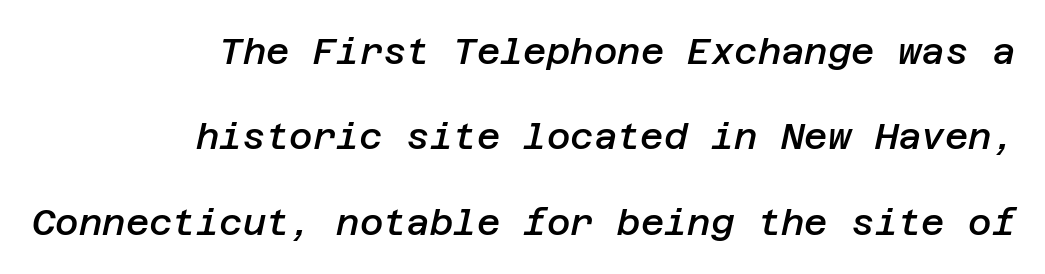
The baseline area is clear. In terms of posture, this sample is oblique. A great deal of white space separates one row of letters from the next. Bold? Not quite — semibold, heavier than regular but stopping short.
